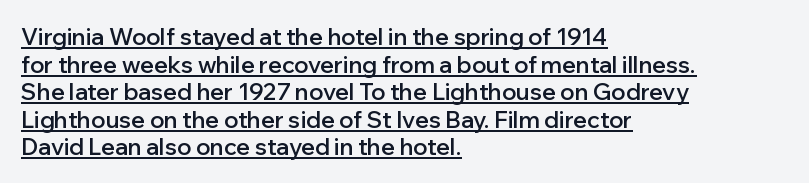
The image shows 23 px text type, upright; set left-aligned, line spacing 1.2x, normal letter spacing, underlined.
